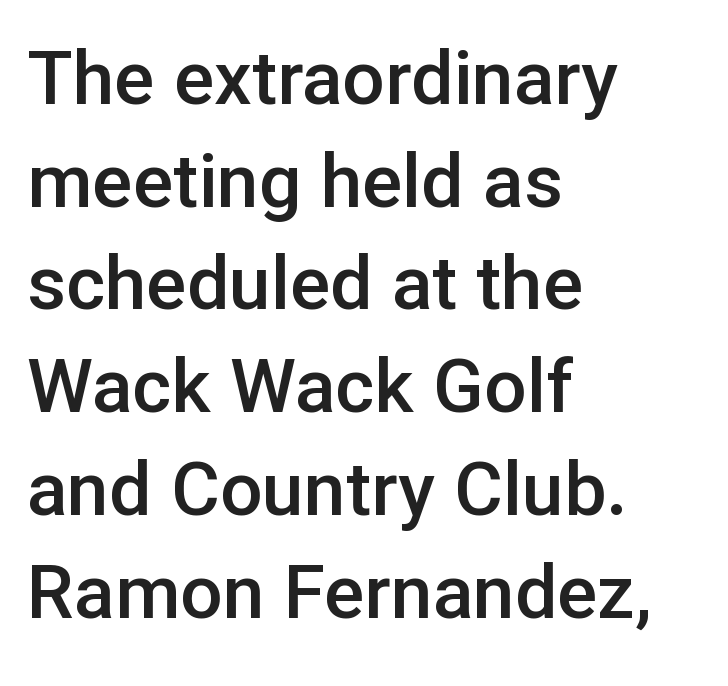
{"serif": "no", "italic": "no", "bold": "semi", "weight": "semibold", "width": "normal", "stroke_contrast": "low", "x_height": "medium", "monospaced": "no", "underline": "no", "align": "left", "line_spacing": "normal", "line_spacing_ratio": 1.37, "letter_spacing": "normal", "letter_spacing_em": 0.0, "glyph_px": 75}
